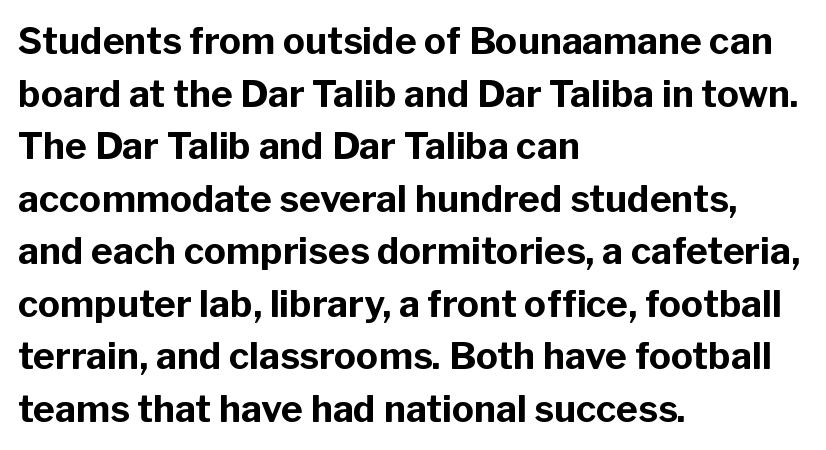
{"serif": "no", "italic": "no", "bold": "yes", "weight": "bold", "width": "normal", "stroke_contrast": "low", "x_height": "medium", "monospaced": "no", "underline": "no", "align": "left", "line_spacing": "normal", "line_spacing_ratio": 1.42, "letter_spacing": "normal", "letter_spacing_em": 0.0, "glyph_px": 37}
